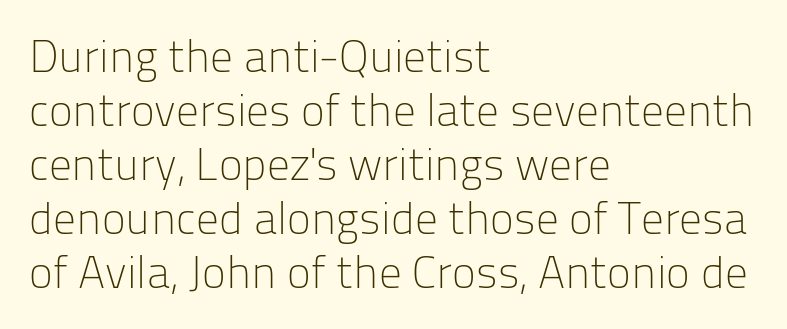
{"serif": "no", "italic": "no", "bold": "no", "weight": "light", "width": "normal", "stroke_contrast": "low", "x_height": "medium", "monospaced": "no", "underline": "no", "align": "left", "line_spacing_ratio": 1.2, "letter_spacing": "normal", "letter_spacing_em": 0.0, "glyph_px": 45}
